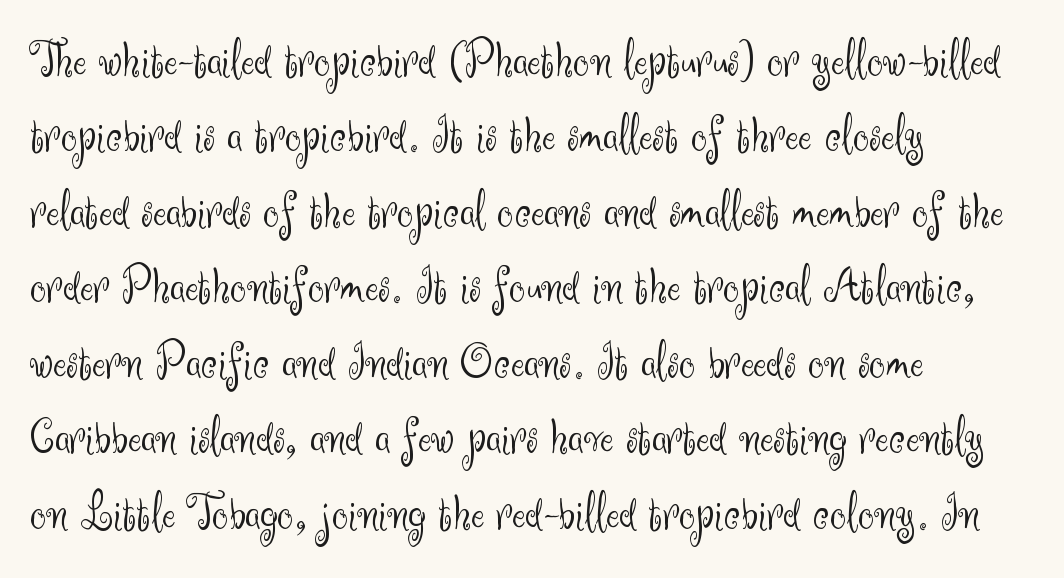
Q: Is the text bold? A: No.
Q: Is the text italic (slanted)? A: No, it is upright.
Q: Is the typeface a serif or a sans-serif typeface? A: Sans-serif.
Q: Is the text underlined? A: No.
Q: How is the paragraph aligned? A: Left-aligned.
Q: Is the spacing between letters normal or unusually wide? A: Normal.
Q: Is the spacing between lines tight, normal or loose? A: Normal.
Q: Width (condensed, normal, or wide)? A: Normal.
Q: Stroke contrast? A: Medium.
Q: x-height? A: Small.
Q: Monospaced? A: No.
